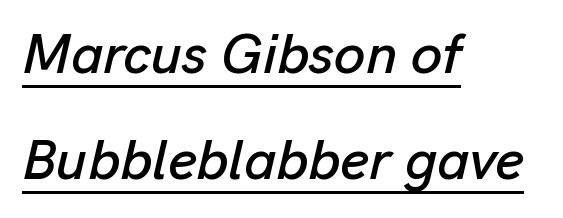
Notice how a bar underscores the lettering throughout. Quick note: italic. The passage shown is typed in a proportional face where columns would drift. The tracking reads as untouched default to a designer's eye.
